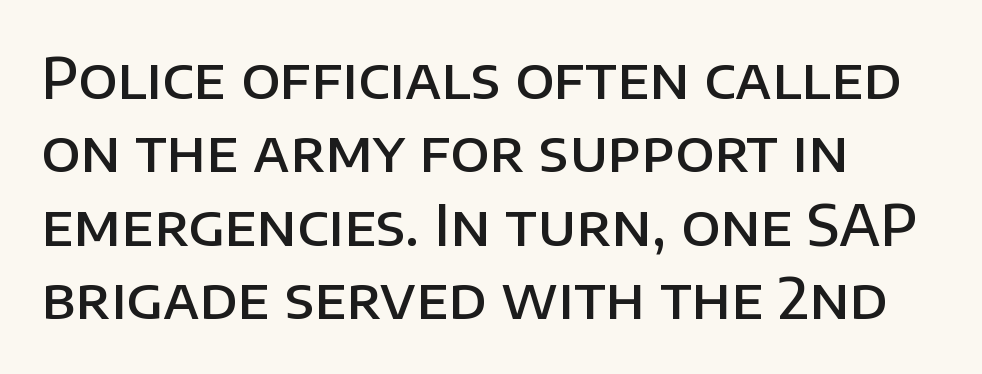
Q: Is the text bold? A: Semi-bold.
Q: Is the text italic (slanted)? A: No, it is upright.
Q: Is the typeface a serif or a sans-serif typeface? A: Sans-serif.
Q: Is the text underlined? A: No.
Q: How is the paragraph aligned? A: Left-aligned.
Q: Is the spacing between letters normal or unusually wide? A: Normal.
Q: Is the spacing between lines tight, normal or loose? A: Normal.
Q: Width (condensed, normal, or wide)? A: Normal.
Q: Stroke contrast? A: Low.
Q: x-height? A: Large.
Q: Monospaced? A: No.
